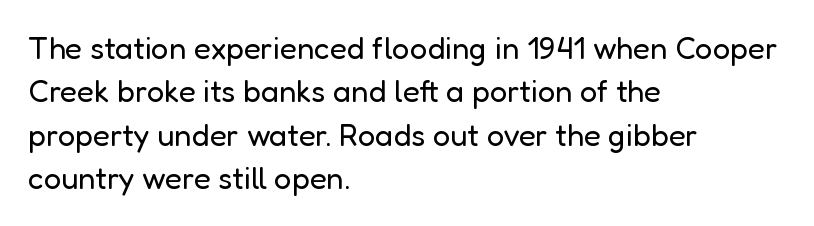
The image shows 31 px regular-weight sans-serif type, upright; set left-aligned, normal line spacing (1.4x), normal letter spacing, not underlined; low stroke contrast and a medium x-height.
